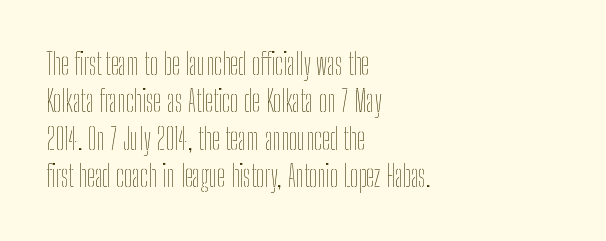
These lines are rendered in a variable-pitch font. The font sits on the lighter half of the weight spectrum, regular included. Unmarked baselines from the first word to the last. No extra tracking has been applied to these lines. The text block is weighted toward the left margin, trailing off unevenly rightward.
